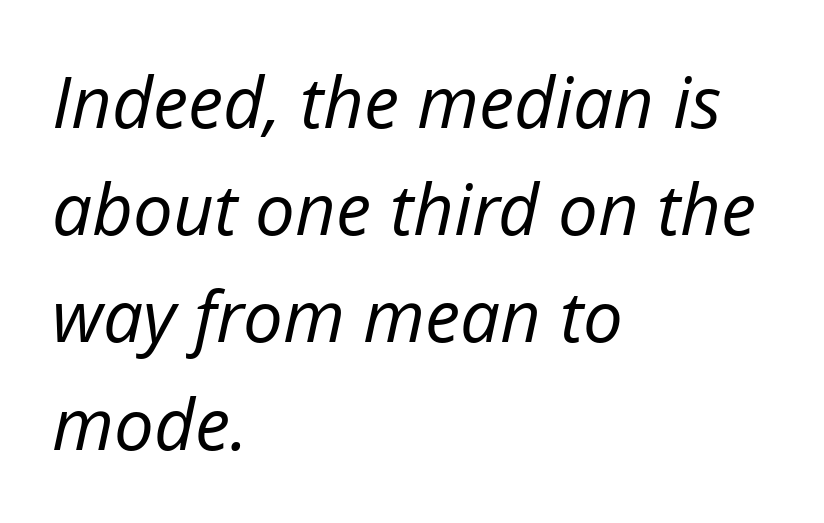
The image shows 71 px regular-weight type, italic (leaning right); set left-aligned, normal line spacing (1.51x), normal letter spacing, not underlined; low stroke contrast and a medium x-height.
